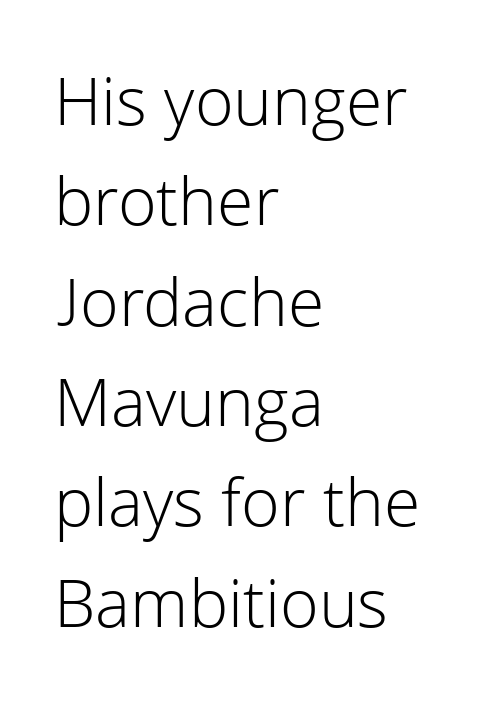
The image shows 66 px light sans-serif type, upright; set left-aligned, normal line spacing (1.52x), normal letter spacing, not underlined; low stroke contrast and a medium x-height.
